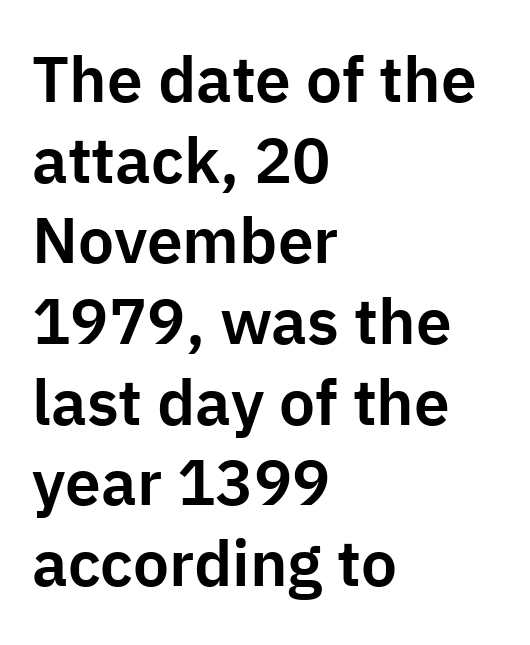
The image shows 64 px sans-serif type, upright; set left-aligned, normal line spacing (1.26x), normal letter spacing, not underlined; low stroke contrast and a medium x-height.
